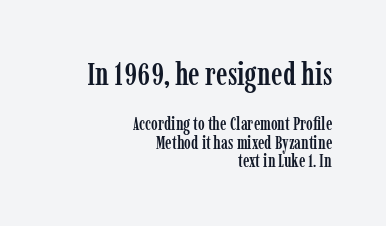
{"serif": "yes", "italic": "no", "width": "condensed", "stroke_contrast": "low", "x_height": "medium", "monospaced": "no", "underline": "no", "align": "right", "line_spacing": "tight", "line_spacing_ratio": 1.02, "letter_spacing": "normal", "letter_spacing_em": 0.0, "larger_block": "first", "size_ratio": 1.78, "glyph_px": 32}
